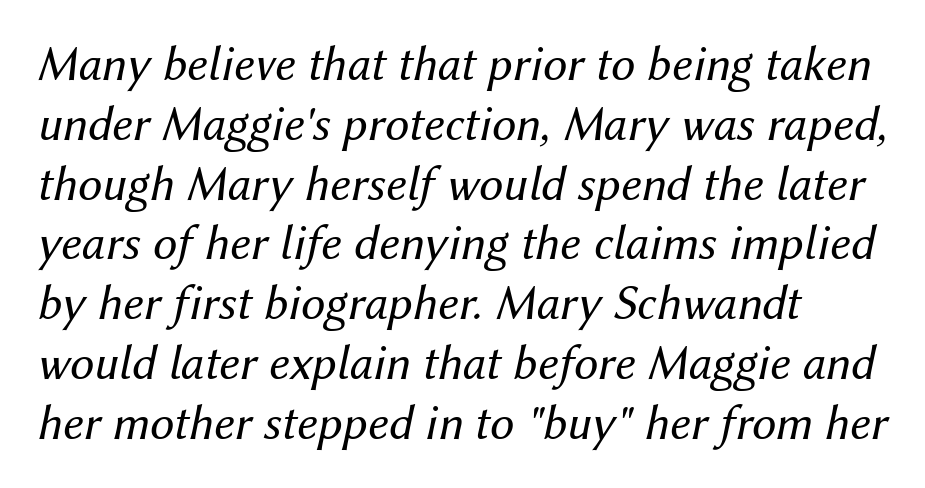
{"italic": "yes", "lean": "right", "slant_degrees": 12, "bold": "no", "weight": "regular", "width": "normal", "stroke_contrast": "medium", "x_height": "medium", "monospaced": "no", "underline": "no", "align": "left", "line_spacing_ratio": 1.22, "letter_spacing": "normal", "letter_spacing_em": 0.0, "glyph_px": 49}
